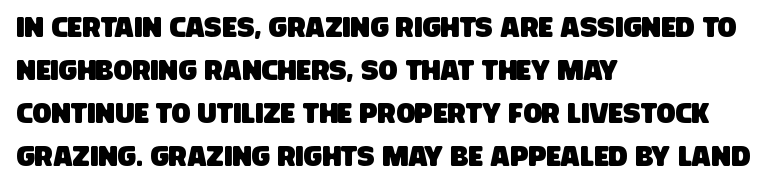
The image shows 28 px condensed sans-serif type; set left-aligned, normal line spacing (1.53x), normal letter spacing, not underlined; low stroke contrast and a large x-height.
